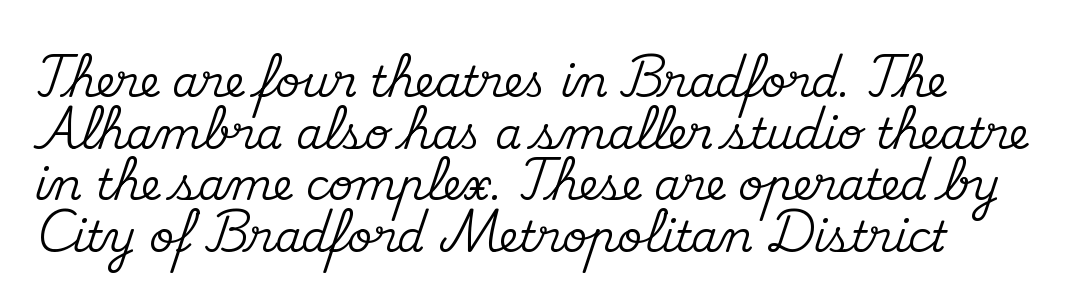
Beneath every word, the page is bare. Serif or sans? Serif — the stroke terminals have little feet. Spacing verdict: proportional, widths tailored to each character. Standard letterfit; no display-style spreading of the glyphs.
